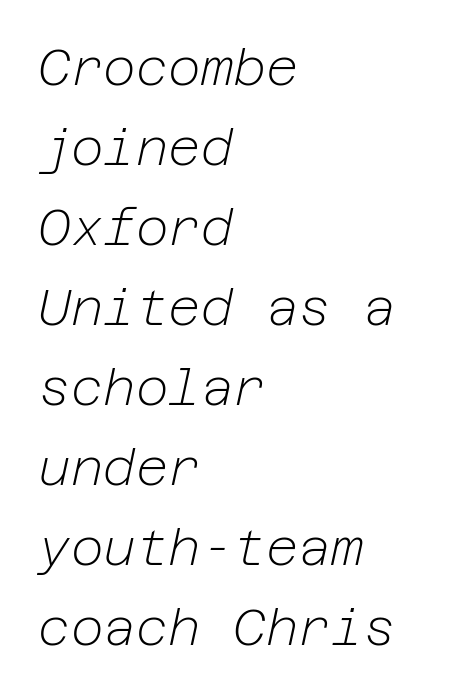
Here the glyphs are tracked normally, forming tight word shapes. The specimen omits any rule beneath the text block's lines. Each line starts at the same left margin while the right side varies. Is the type heavy? It reads as light-to-regular instead.
